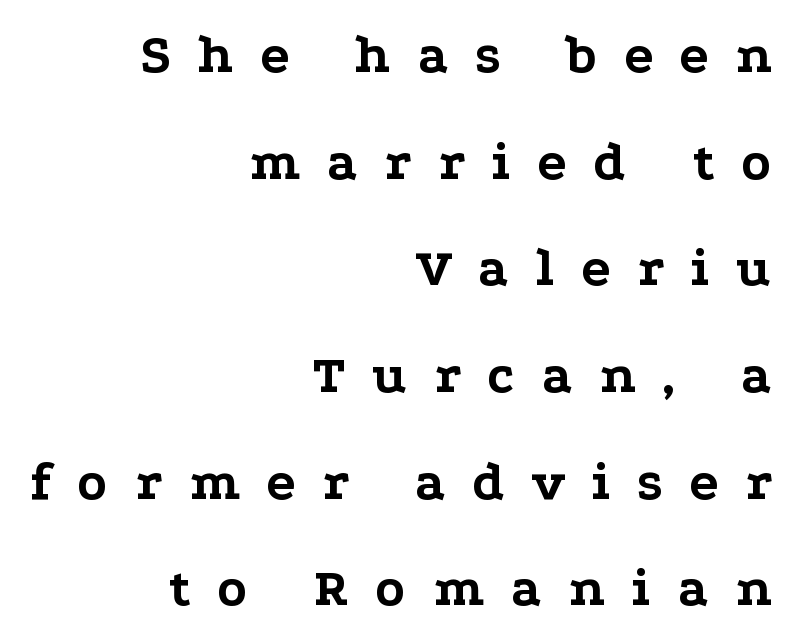
Q: Is the text bold? A: Yes.
Q: Is the text italic (slanted)? A: No, it is upright.
Q: Is the typeface a serif or a sans-serif typeface? A: Serif.
Q: Is the text underlined? A: No.
Q: How is the paragraph aligned? A: Right-aligned.
Q: Is the spacing between letters normal or unusually wide? A: Unusually wide.
Q: Is the spacing between lines tight, normal or loose? A: Loose.
Q: Width (condensed, normal, or wide)? A: Wide.
Q: Stroke contrast? A: Low.
Q: x-height? A: Medium.
Q: Monospaced? A: No.
